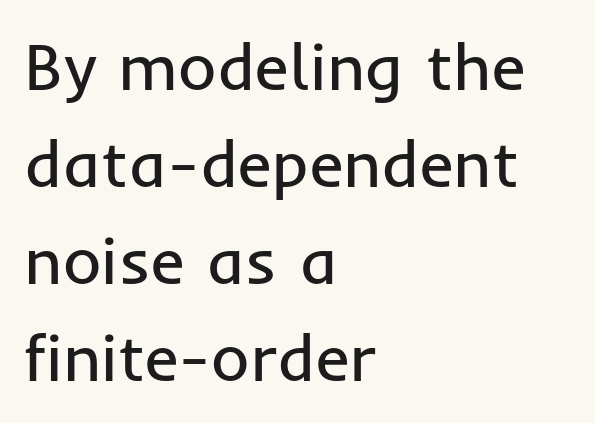
Q: Is the text bold? A: No.
Q: Is the text italic (slanted)? A: No, it is upright.
Q: Is the typeface a serif or a sans-serif typeface? A: Sans-serif.
Q: Is the text underlined? A: No.
Q: How is the paragraph aligned? A: Left-aligned.
Q: Is the spacing between letters normal or unusually wide? A: Normal.
Q: Is the spacing between lines tight, normal or loose? A: Normal.
Q: Width (condensed, normal, or wide)? A: Normal.
Q: Stroke contrast? A: Low.
Q: x-height? A: Medium.
Q: Monospaced? A: No.
